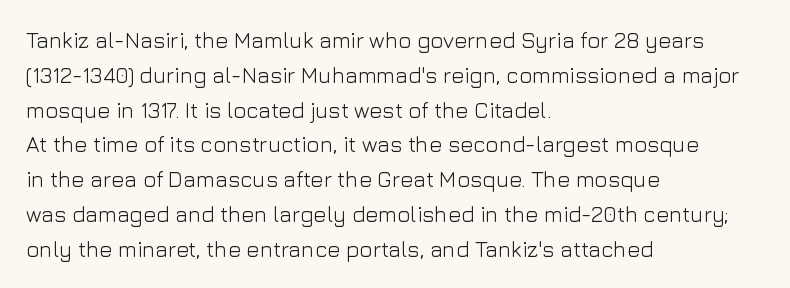
Q: Is the text bold? A: No.
Q: Is the text italic (slanted)? A: No, it is upright.
Q: Is the text underlined? A: No.
Q: How is the paragraph aligned? A: Left-aligned.
Q: Is the spacing between letters normal or unusually wide? A: Normal.
Q: Is the spacing between lines tight, normal or loose? A: Normal.
